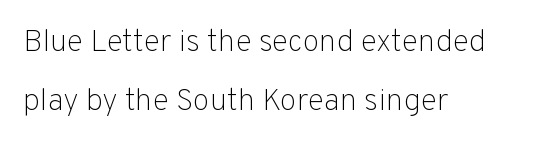
The image shows 31 px light sans-serif type, upright; set left-aligned, loose line spacing (1.91x), normal letter spacing, not underlined; low stroke contrast and a medium x-height.
